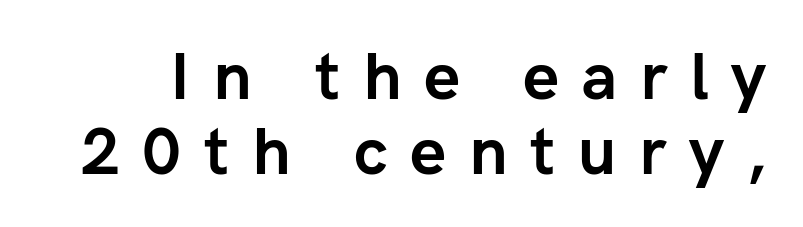
Q: Is the text bold? A: Yes.
Q: Is the text italic (slanted)? A: No, it is upright.
Q: Is the typeface a serif or a sans-serif typeface? A: Sans-serif.
Q: Is the text underlined? A: No.
Q: Is the spacing between letters normal or unusually wide? A: Unusually wide.
Q: Is the spacing between lines tight, normal or loose? A: Tight.
Q: Width (condensed, normal, or wide)? A: Normal.
Q: Stroke contrast? A: Low.
Q: x-height? A: Medium.
Q: Monospaced? A: No.
